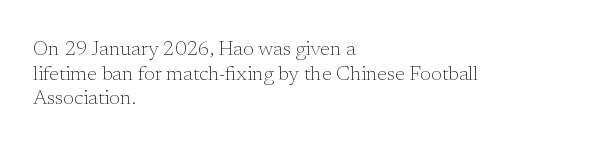
Q: Is the text bold? A: No.
Q: Is the text italic (slanted)? A: No, it is upright.
Q: Is the text underlined? A: No.
Q: How is the paragraph aligned? A: Left-aligned.
Q: Is the spacing between letters normal or unusually wide? A: Normal.
